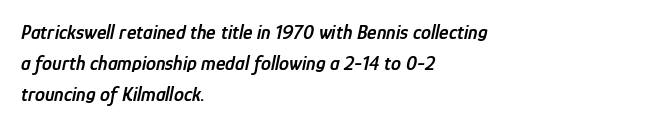
Line beginnings align vertically; line endings do not. Vertical spacing — default. The glyphs are unaccompanied by any horizontal stroke below them. Heft: intermediate — a semibold. Tall strokes in this sample are angled rather than plumb. Letter spacing: default.
